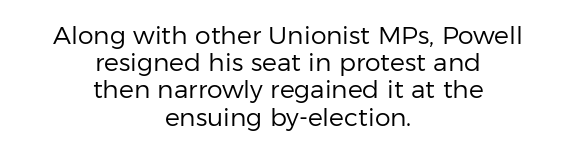
{"italic": "no", "bold": "no", "underline": "no", "align": "center", "line_spacing": "tight", "line_spacing_ratio": 1.09, "letter_spacing": "normal", "letter_spacing_em": 0.0, "glyph_px": 25}
